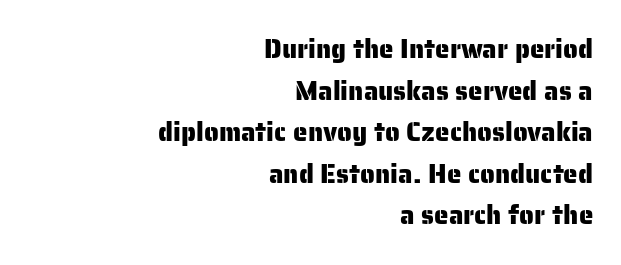
The lines in this sample share a right terminus and differ only in where they begin. If you measured baseline to baseline, you'd find a middling distance. Between one letter and the next there's only the usual sliver of space. Underline: absent. Ordinary non-slanted type is in use.
